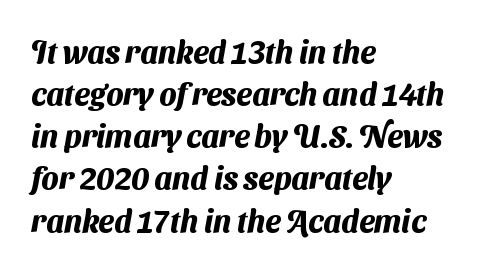
Teacher's note: observe the even left margin — that is flush-left alignment. Typographic density is high because the face is bold. Are there feet on the stems? There aren't — it's a sans. Whoever set this chose a conventional vertical rhythm. No word sits above an underline. Is this a fixed-width face? No — the glyphs have proportional, varying widths.
